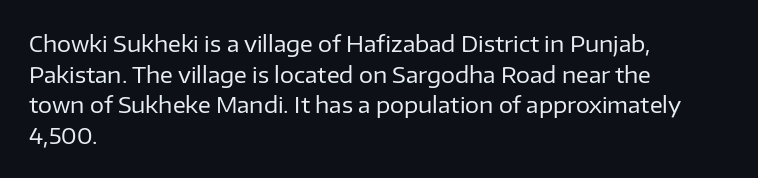
Q: Is the text bold? A: No.
Q: Is the text italic (slanted)? A: No, it is upright.
Q: Is the text underlined? A: No.
Q: How is the paragraph aligned? A: Left-aligned.
Q: Is the spacing between letters normal or unusually wide? A: Normal.
Q: Is the spacing between lines tight, normal or loose? A: Normal.
